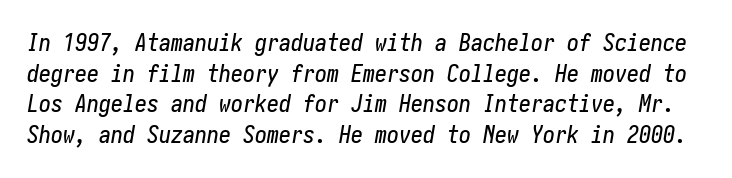
Q: Is the text italic (slanted)? A: Yes, it leans right by about 10 degrees.
Q: Is the text underlined? A: No.
Q: Is the spacing between letters normal or unusually wide? A: Normal.
Q: Is the spacing between lines tight, normal or loose? A: Normal.
